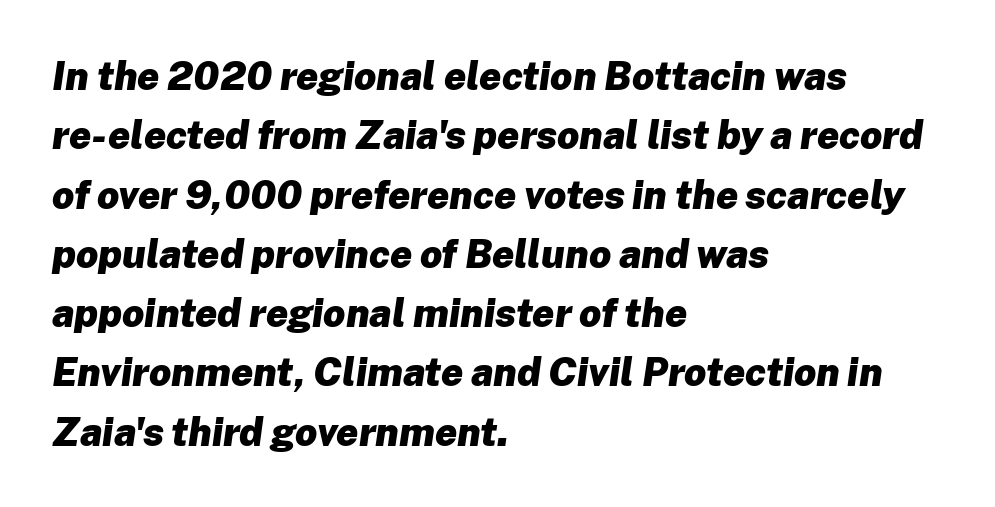
{"italic": "yes", "lean": "right", "slant_degrees": 8, "bold": "yes", "weight": "heavy", "width": "normal", "stroke_contrast": "low", "x_height": "medium", "monospaced": "no", "underline": "no", "align": "left", "line_spacing": "normal", "line_spacing_ratio": 1.52, "letter_spacing": "normal", "letter_spacing_em": 0.0, "glyph_px": 39}
